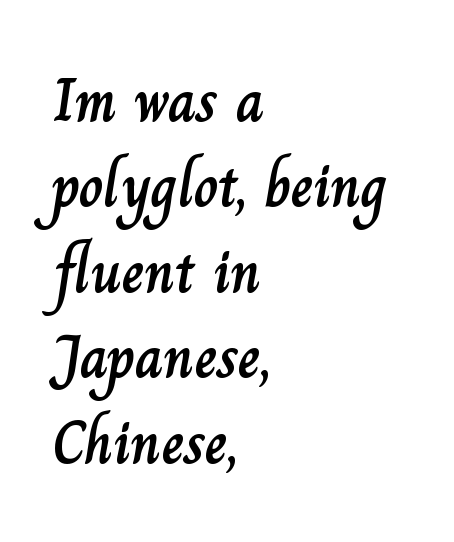
{"width": "normal", "stroke_contrast": "low", "x_height": "small", "monospaced": "no", "underline": "no", "align": "left", "line_spacing": "normal", "line_spacing_ratio": 1.4, "letter_spacing": "normal", "letter_spacing_em": 0.0, "glyph_px": 61}
